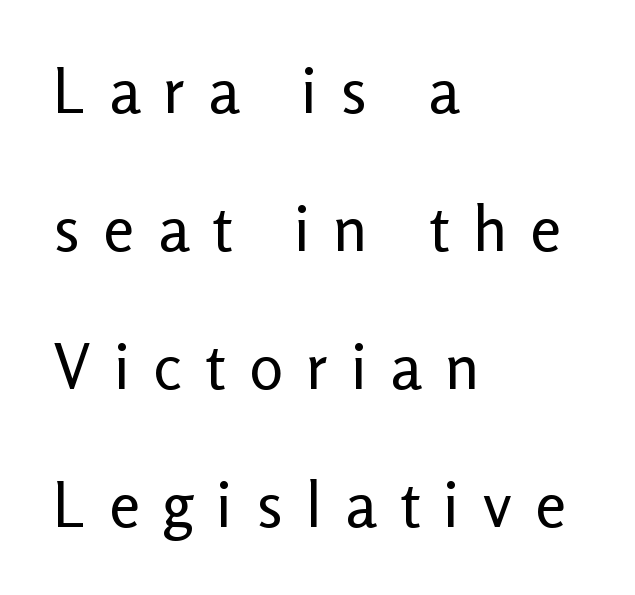
The image shows 63 px regular-weight sans-serif type, upright; set left-aligned, loose line spacing (2.19x), unusually wide letter spacing (+0.37 em), not underlined; low stroke contrast and a medium x-height.
